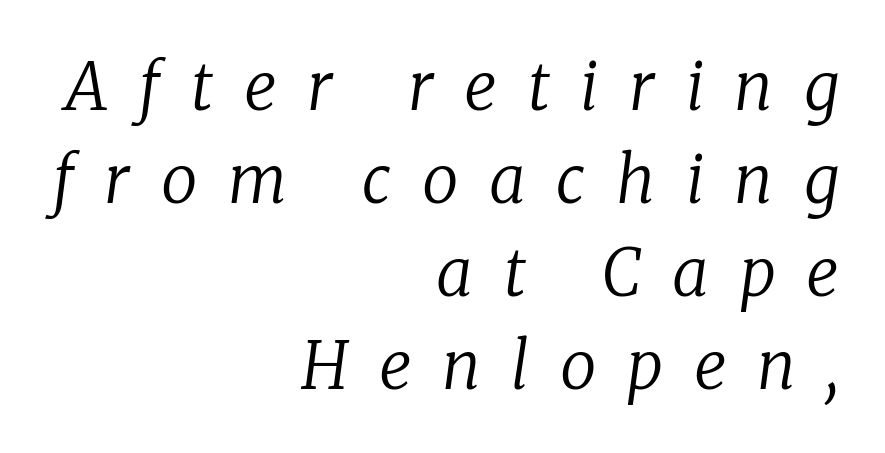
The image shows 65 px regular-weight serif type, italic (leaning right); set right-aligned, normal line spacing (1.43x), unusually wide letter spacing (+0.47 em), not underlined; low stroke contrast and a medium x-height.
